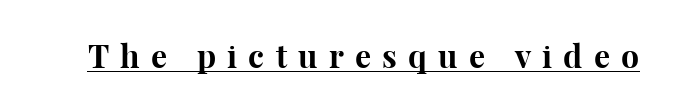
Posture: upright roman. Like a heading marked for emphasis, these lines bear an underscore. Honestly, the letter spacing is so wide it's the main thing you notice. Regarding serifs, this sample has them.
